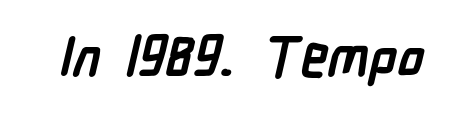
{"serif": "no", "bold": "yes", "weight": "semibold", "width": "condensed", "stroke_contrast": "low", "x_height": "medium", "monospaced": "no", "underline": "no", "letter_spacing": "normal", "letter_spacing_em": 0.0, "glyph_px": 56}
